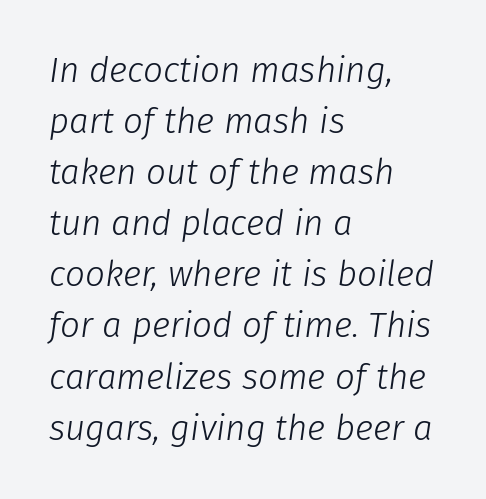
The image shows 35 px light type, italic (leaning right); set left-aligned, normal line spacing (1.46x), normal letter spacing, not underlined; low stroke contrast and a medium x-height.
